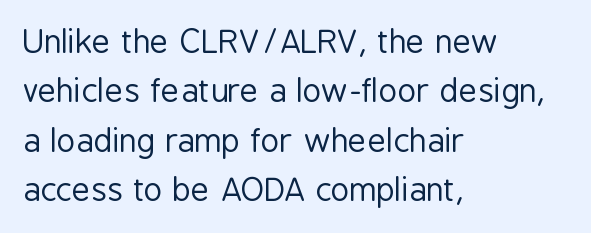
{"serif": "no", "italic": "no", "bold": "no", "weight": "regular", "width": "condensed", "stroke_contrast": "low", "x_height": "medium", "monospaced": "no", "underline": "no", "align": "left", "line_spacing": "normal", "line_spacing_ratio": 1.54, "letter_spacing": "normal", "letter_spacing_em": 0.0, "glyph_px": 32}
